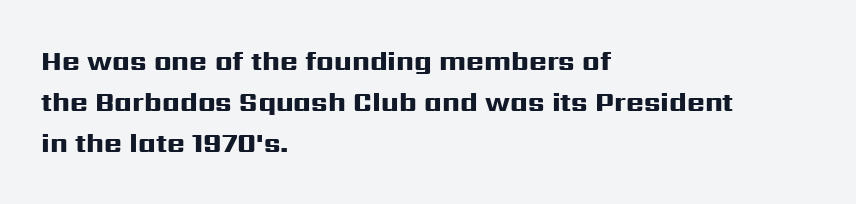
{"italic": "no", "bold": "yes", "underline": "no", "align": "left", "line_spacing": "normal", "line_spacing_ratio": 1.52, "letter_spacing": "normal", "letter_spacing_em": 0.0, "glyph_px": 27}
